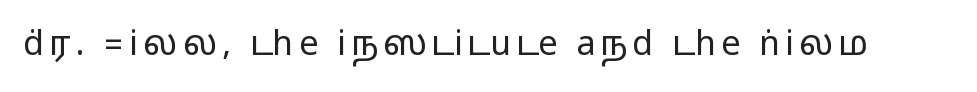
These lines are rendered in a variable-pitch font. Ordinary non-slanted type is in use. Anything drawn beneath the words? Only blank space. Unlike a traditional serif, this face leaves its strokes unadorned.
